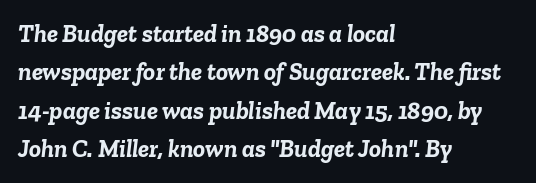
Typographic density is high because the face is bold. There is no visible air inserted between adjacent glyphs. Just letters on the line, the space beneath them empty. The rag falls on the right side of this text block. There's an unmistakable incline to the writing here.
